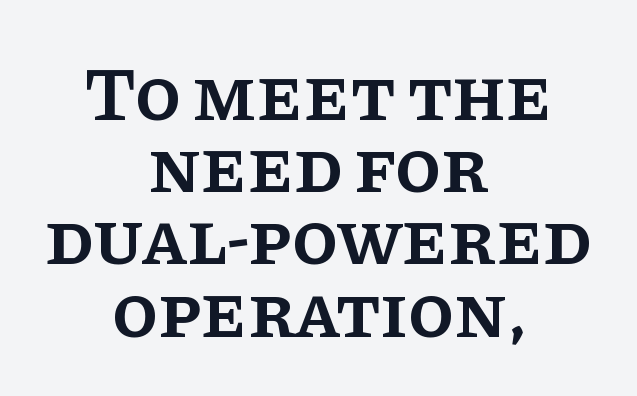
Q: Is the text bold? A: Semi-bold.
Q: Is the text italic (slanted)? A: No, it is upright.
Q: Is the typeface a serif or a sans-serif typeface? A: Serif.
Q: Is the text underlined? A: No.
Q: How is the paragraph aligned? A: Centered.
Q: Is the spacing between letters normal or unusually wide? A: Normal.
Q: Is the spacing between lines tight, normal or loose? A: Tight.
Q: Width (condensed, normal, or wide)? A: Normal.
Q: Stroke contrast? A: Low.
Q: x-height? A: Large.
Q: Monospaced? A: No.
